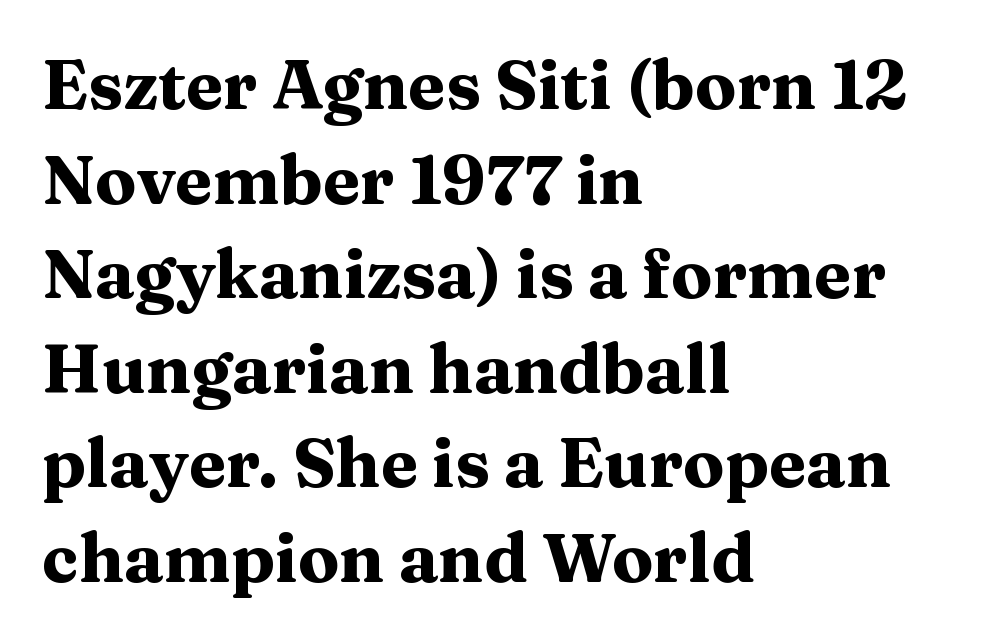
The letters advance in unequal steps, a hallmark of proportional type. What's the leading like? Ordinary, nothing unusual. Vertical strokes here are truly vertical. Does the copy run flush right? No — it runs flush left.
